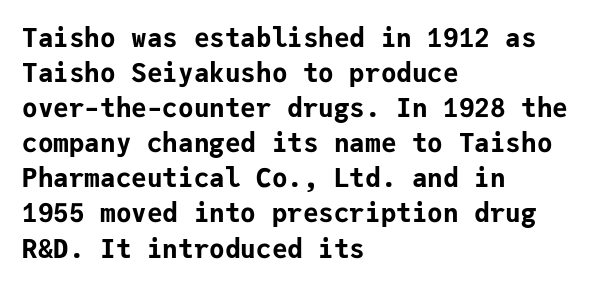
The image shows 26 px bold type, upright; set left-aligned, normal line spacing (1.35x), normal letter spacing, not underlined.
